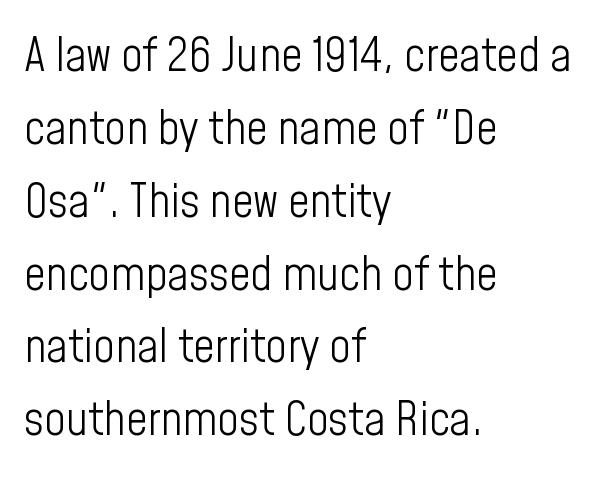
Underline: absent. If you drew a ruler down the left edge, every line would touch it. Character widths vary here, with narrow letters taking less room than wide ones. This sample keeps an unexceptional amount of space between lines. The horizontal fit of the characters is conventional and even. Posture: upright roman.
